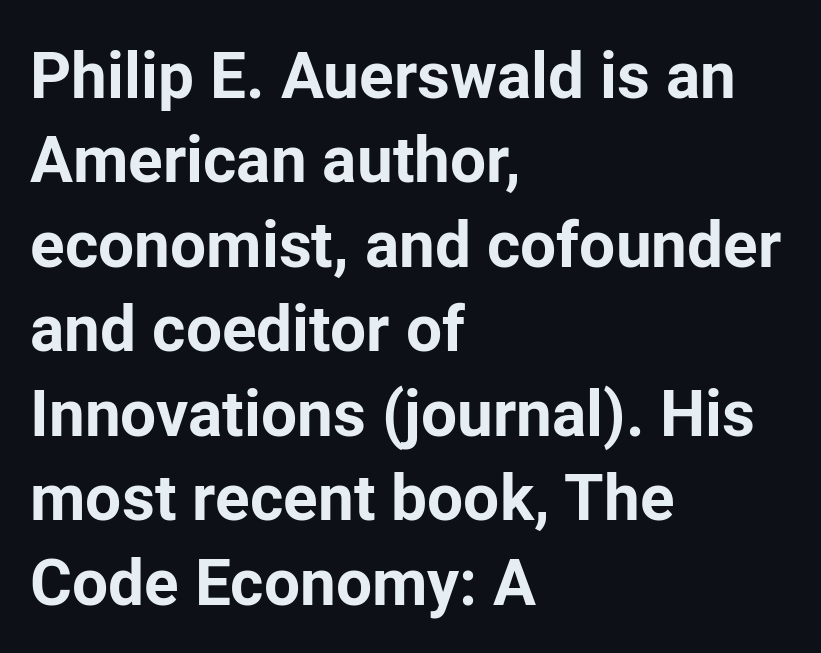
{"serif": "no", "italic": "no", "bold": "yes", "weight": "bold", "width": "normal", "stroke_contrast": "low", "x_height": "medium", "monospaced": "no", "underline": "no", "align": "left", "line_spacing": "normal", "line_spacing_ratio": 1.32, "letter_spacing": "normal", "letter_spacing_em": 0.0, "glyph_px": 64}
